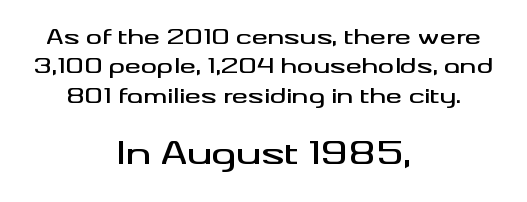
Caption: standard tracking, unaltered. Horizontally, the lines are justified to the midpoint only. Whoever set this made the second block the dominant, larger element. Leading: standard.
